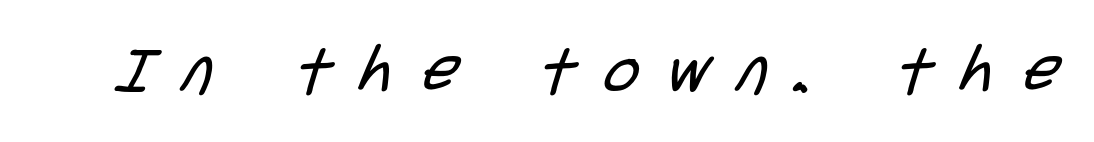
The image shows 60 px regular-weight, condensed sans-serif type; set unusually wide letter spacing (+0.47 em), not underlined; low stroke contrast and a large x-height.
